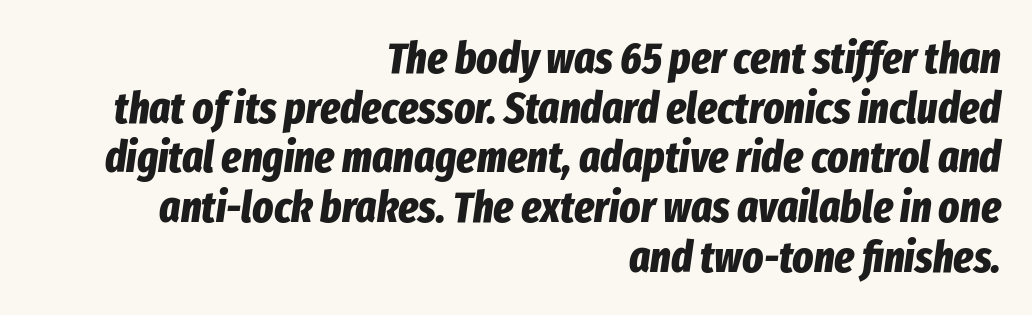
The image shows 44 px bold, condensed type, italic (leaning right); set right-aligned, tight line spacing (1.13x), normal letter spacing, not underlined; low stroke contrast and a medium x-height.
